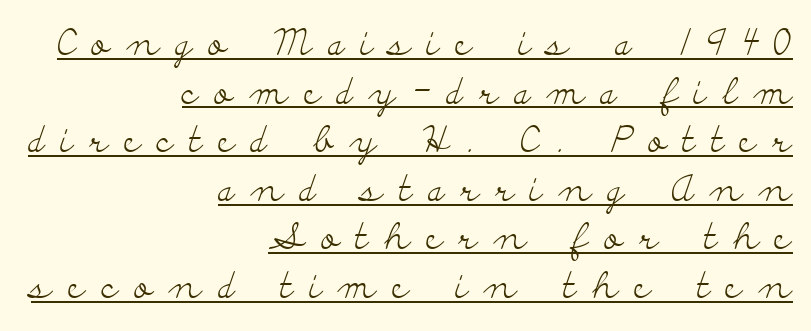
{"serif": "yes", "bold": "no", "weight": "light", "width": "wide", "stroke_contrast": "low", "x_height": "small", "monospaced": "no", "underline": "yes", "align": "right", "line_spacing": "normal", "line_spacing_ratio": 1.35, "letter_spacing": "wide", "letter_spacing_em": 0.45, "glyph_px": 36}
